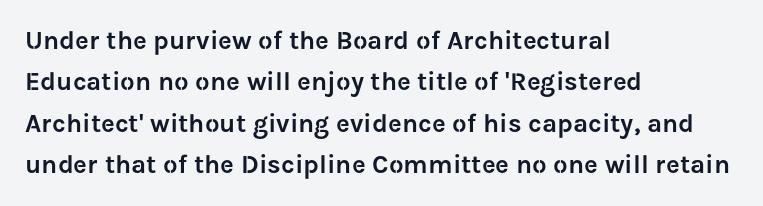
Q: Is the text italic (slanted)? A: No, it is upright.
Q: Is the text underlined? A: No.
Q: How is the paragraph aligned? A: Left-aligned.
Q: Is the spacing between letters normal or unusually wide? A: Normal.
Q: Is the spacing between lines tight, normal or loose? A: Normal.
